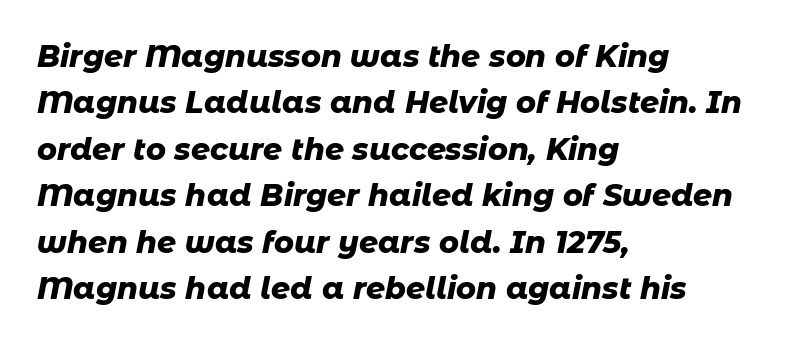
{"italic": "yes", "lean": "right", "slant_degrees": 11, "bold": "yes", "weight": "heavy", "width": "normal", "stroke_contrast": "low", "x_height": "medium", "monospaced": "no", "underline": "no", "align": "left", "line_spacing": "normal", "line_spacing_ratio": 1.55, "letter_spacing": "normal", "letter_spacing_em": 0.0, "glyph_px": 30}
